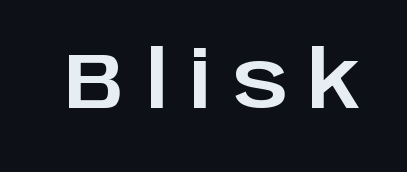
The image shows 79 px sans-serif type, upright; set unusually wide letter spacing (+0.25 em), not underlined; low stroke contrast and a large x-height.
